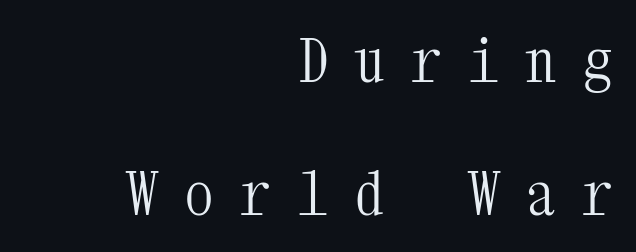
Q: Is the text bold? A: No.
Q: Is the text italic (slanted)? A: No, it is upright.
Q: Is the typeface a serif or a sans-serif typeface? A: Serif.
Q: Is the text underlined? A: No.
Q: How is the paragraph aligned? A: Right-aligned.
Q: Is the spacing between letters normal or unusually wide? A: Unusually wide.
Q: Is the spacing between lines tight, normal or loose? A: Loose.
Q: Width (condensed, normal, or wide)? A: Condensed.
Q: Stroke contrast? A: Medium.
Q: x-height? A: Medium.
Q: Monospaced? A: Yes.
